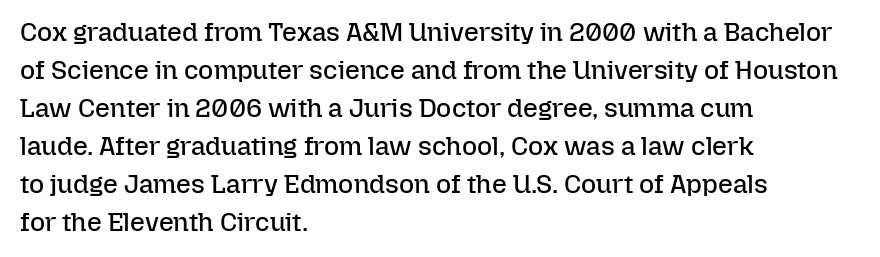
{"italic": "no", "bold": "no", "underline": "no", "align": "left", "line_spacing": "normal", "line_spacing_ratio": 1.46, "letter_spacing": "normal", "letter_spacing_em": 0.0, "glyph_px": 26}
